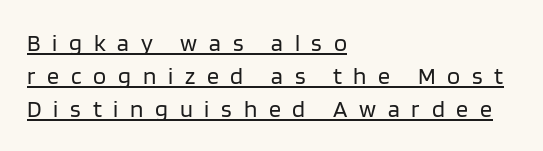
{"italic": "no", "bold": "no", "underline": "yes", "align": "left", "line_spacing": "normal", "line_spacing_ratio": 1.38, "letter_spacing": "wide", "letter_spacing_em": 0.49, "glyph_px": 24}
